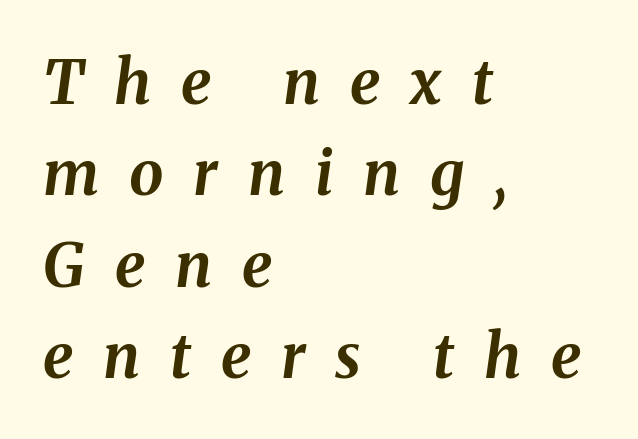
Q: Is the text bold? A: Yes.
Q: Is the text italic (slanted)? A: Yes, it leans right by about 8 degrees.
Q: Is the text underlined? A: No.
Q: How is the paragraph aligned? A: Left-aligned.
Q: Is the spacing between letters normal or unusually wide? A: Unusually wide.
Q: Is the spacing between lines tight, normal or loose? A: Normal.
Q: Width (condensed, normal, or wide)? A: Normal.
Q: Stroke contrast? A: Medium.
Q: x-height? A: Medium.
Q: Monospaced? A: No.
